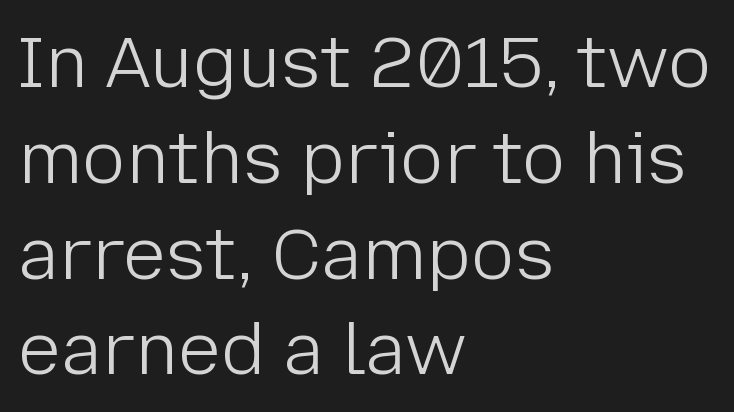
{"serif": "no", "italic": "no", "bold": "no", "weight": "light", "width": "normal", "stroke_contrast": "low", "x_height": "medium", "monospaced": "no", "underline": "no", "align": "left", "line_spacing": "normal", "line_spacing_ratio": 1.33, "letter_spacing": "normal", "letter_spacing_em": 0.0, "glyph_px": 72}
